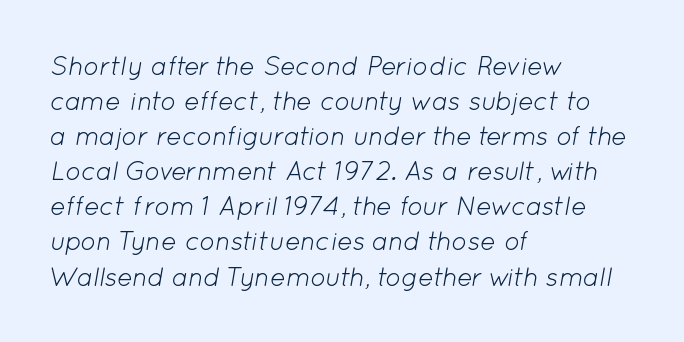
A normal amount of white space separates one row of letters from the next. Look at the tracking — it's just the regular setting, nothing added. Underlining? Definitely not there. Weight class: somewhere from thin through regular.
